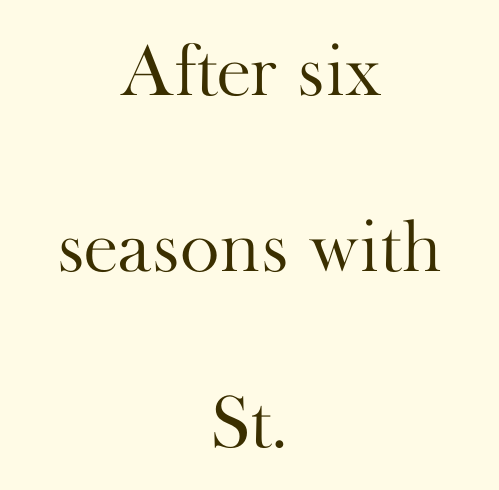
Summary of vertical rhythm: relaxed, with wide interline spacing. In terms of letterform style, serifs are clearly present. The setting favours the middle, as headings and verse often do. Words float on clear page, feet unadorned. Upright lettering throughout.
